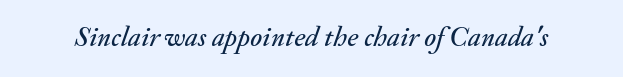
{"italic": "yes", "lean": "right", "slant_degrees": 20, "width": "normal", "stroke_contrast": "medium", "x_height": "small", "monospaced": "no", "underline": "no", "letter_spacing": "normal", "letter_spacing_em": 0.0, "glyph_px": 28}
